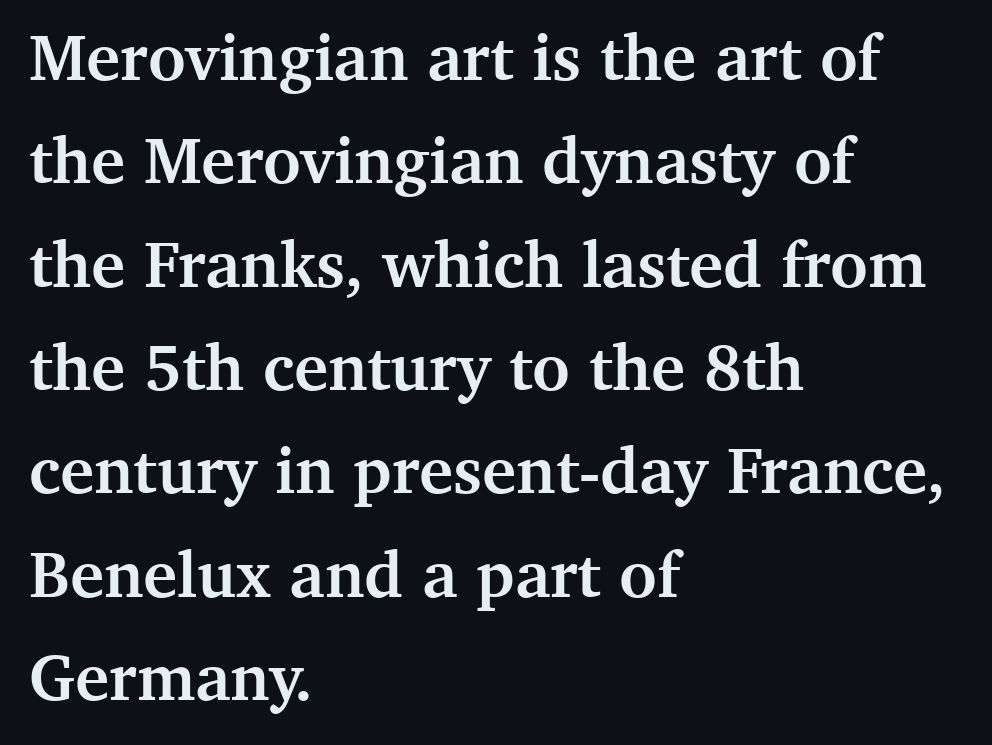
The image shows 65 px semibold serif type, upright; set left-aligned, normal line spacing (1.59x), normal letter spacing, not underlined; medium stroke contrast and a medium x-height.
